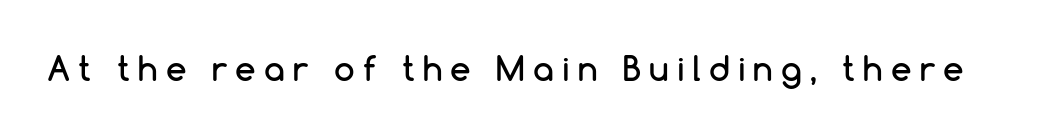
{"serif": "no", "italic": "no", "width": "normal", "stroke_contrast": "low", "x_height": "medium", "monospaced": "no", "underline": "no", "letter_spacing": "wide", "letter_spacing_em": 0.25, "glyph_px": 33}
